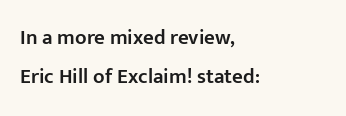
{"italic": "no", "bold": "semi", "underline": "no", "align": "left", "line_spacing_ratio": 1.87, "letter_spacing": "normal", "letter_spacing_em": 0.0, "glyph_px": 21}
